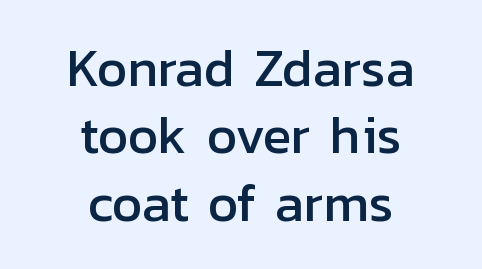
Q: Is the text italic (slanted)? A: No, it is upright.
Q: Is the typeface a serif or a sans-serif typeface? A: Sans-serif.
Q: Is the text underlined? A: No.
Q: How is the paragraph aligned? A: Centered.
Q: Is the spacing between letters normal or unusually wide? A: Normal.
Q: Is the spacing between lines tight, normal or loose? A: Normal.
Q: Width (condensed, normal, or wide)? A: Normal.
Q: Stroke contrast? A: Low.
Q: x-height? A: Medium.
Q: Monospaced? A: No.
